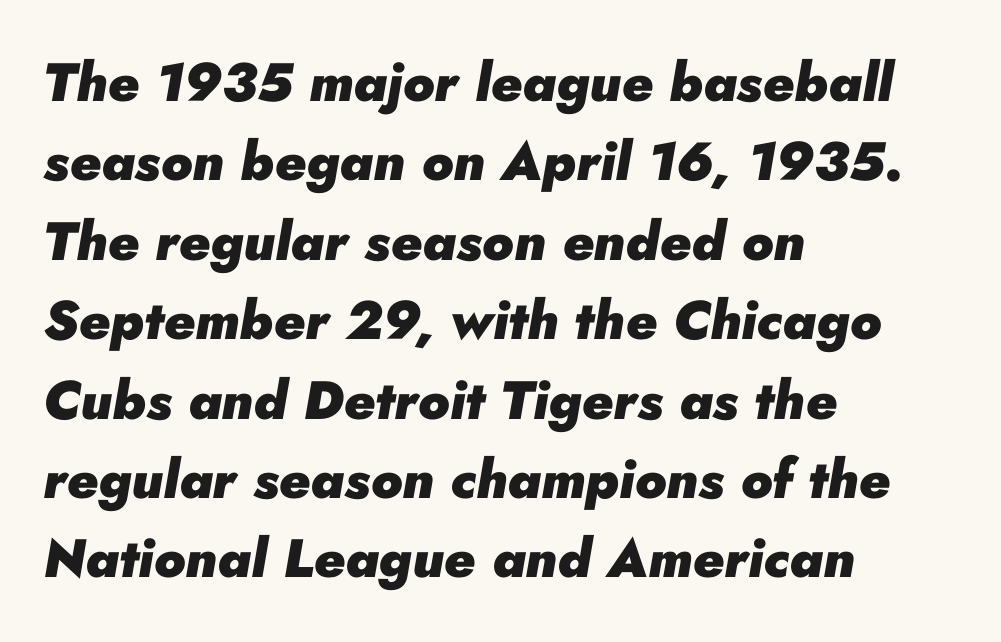
Q: Is the text bold? A: Yes.
Q: Is the text italic (slanted)? A: Yes, it leans right by about 10 degrees.
Q: Is the text underlined? A: No.
Q: How is the paragraph aligned? A: Left-aligned.
Q: Is the spacing between letters normal or unusually wide? A: Normal.
Q: Is the spacing between lines tight, normal or loose? A: Normal.
Q: Width (condensed, normal, or wide)? A: Normal.
Q: Stroke contrast? A: Low.
Q: x-height? A: Small.
Q: Monospaced? A: No.
